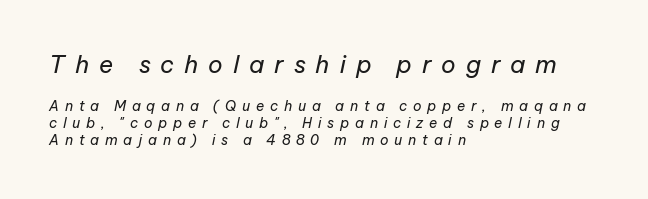
Q: Is the text bold? A: No.
Q: Is the text italic (slanted)? A: Yes, it leans right by about 12 degrees.
Q: Is the text underlined? A: No.
Q: How is the paragraph aligned? A: Left-aligned.
Q: Is the spacing between letters normal or unusually wide? A: Unusually wide.
Q: Which block of text is set in a larger size, the first (top) or the second (bottom)? A: The first (top) one.
